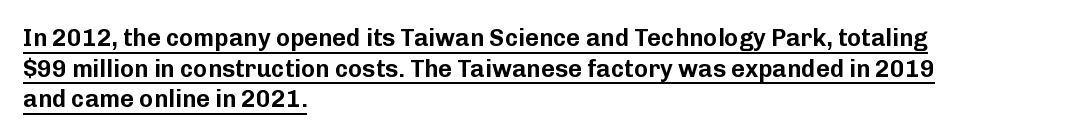
Q: Is the text italic (slanted)? A: No, it is upright.
Q: Is the text underlined? A: Yes.
Q: How is the paragraph aligned? A: Left-aligned.
Q: Is the spacing between letters normal or unusually wide? A: Normal.
Q: Is the spacing between lines tight, normal or loose? A: Normal.
